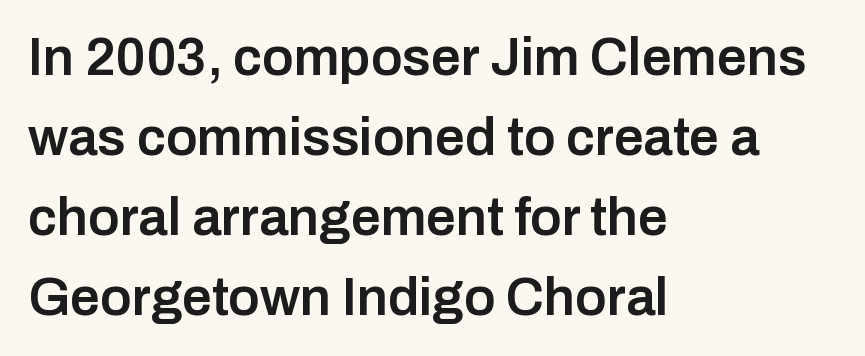
{"serif": "no", "italic": "no", "bold": "semi", "weight": "semibold", "width": "normal", "stroke_contrast": "low", "x_height": "medium", "monospaced": "no", "underline": "no", "align": "left", "line_spacing": "normal", "line_spacing_ratio": 1.51, "letter_spacing": "normal", "letter_spacing_em": 0.0, "glyph_px": 53}
